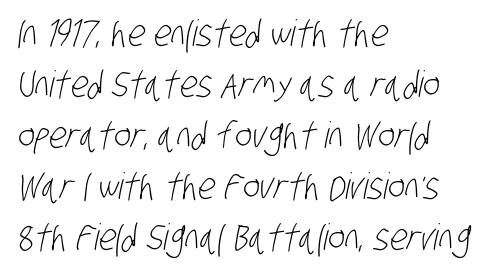
The image shows 36 px light, condensed sans-serif type; set left-aligned, normal line spacing (1.42x), normal letter spacing, not underlined; low stroke contrast and a large x-height.
